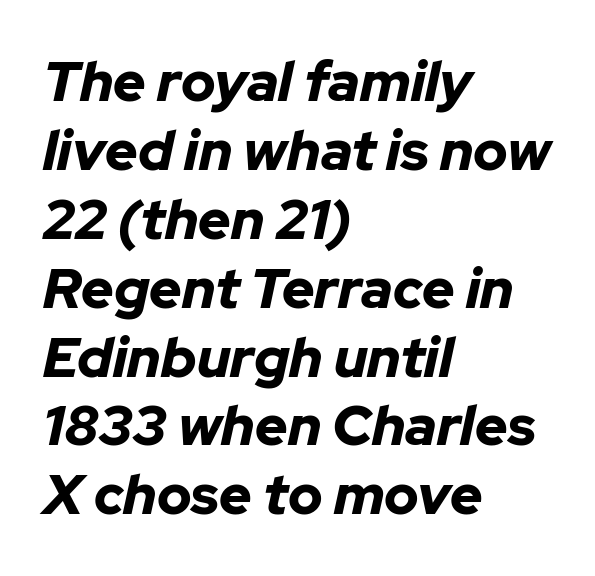
The rendering keeps characters at their native spacing. In CSS terms this would be text-align: left. Observe the lean: these are italic letterforms. In terms of weight, the rendering is a true, heavy bold. Character widths vary here, with narrow letters taking less room than wide ones.
